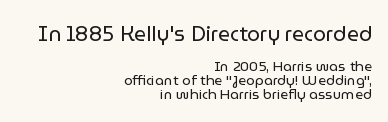
{"italic": "no", "bold": "no", "underline": "no", "align": "right", "line_spacing": "tight", "line_spacing_ratio": 1.0, "letter_spacing": "normal", "letter_spacing_em": 0.0, "larger_block": "first", "size_ratio": 1.5, "glyph_px": 21}
